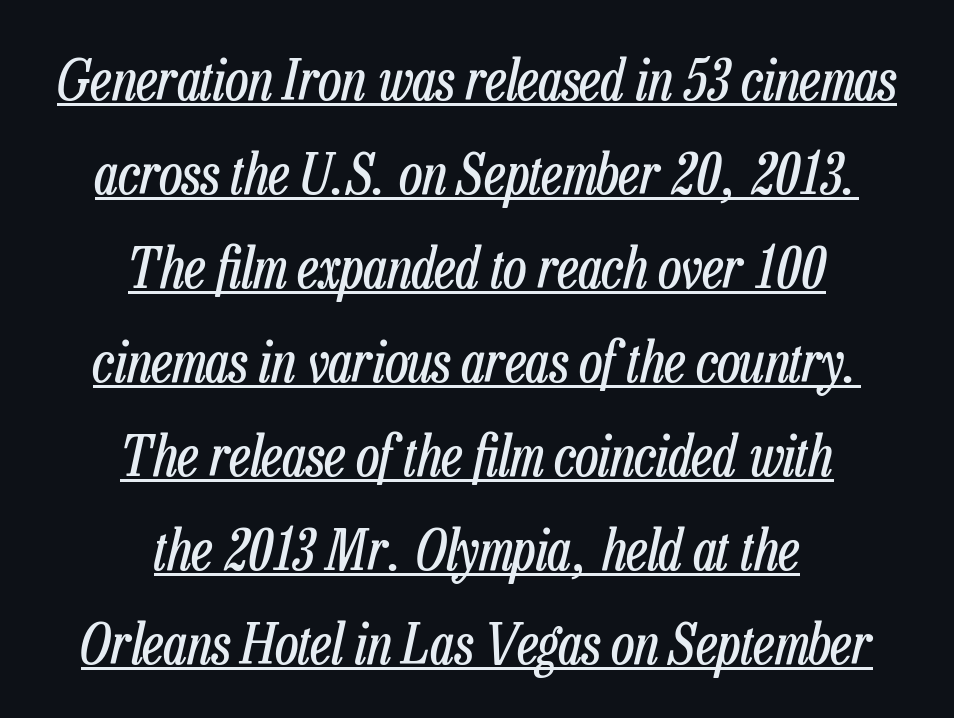
Q: Is the text bold? A: No.
Q: Is the text italic (slanted)? A: Yes, it leans right by about 13 degrees.
Q: Is the text underlined? A: Yes.
Q: How is the paragraph aligned? A: Centered.
Q: Is the spacing between letters normal or unusually wide? A: Normal.
Q: Is the spacing between lines tight, normal or loose? A: Normal.
Q: Width (condensed, normal, or wide)? A: Condensed.
Q: Stroke contrast? A: Low.
Q: x-height? A: Medium.
Q: Monospaced? A: No.
